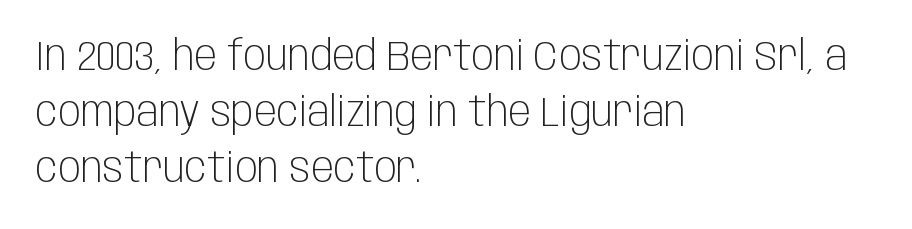
A typesetter would mark this as roman, not italic. Baseline-to-baseline distance is the conventional proportion of letter height. A typesetter would label this face a sans. The string is rendered with underlining switched off. These lines are rendered in a variable-pitch font. Reading down the block, your eye returns to a fixed left position each line.
